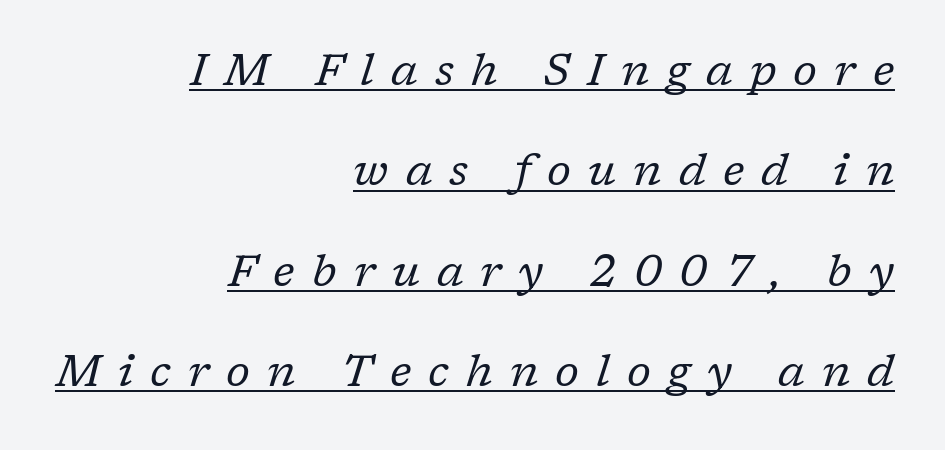
{"serif": "yes", "italic": "yes", "lean": "right", "slant_degrees": 17, "bold": "no", "weight": "regular", "width": "normal", "stroke_contrast": "low", "x_height": "medium", "monospaced": "no", "underline": "yes", "align": "right", "line_spacing": "loose", "line_spacing_ratio": 2.23, "letter_spacing": "wide", "letter_spacing_em": 0.38, "glyph_px": 45}
